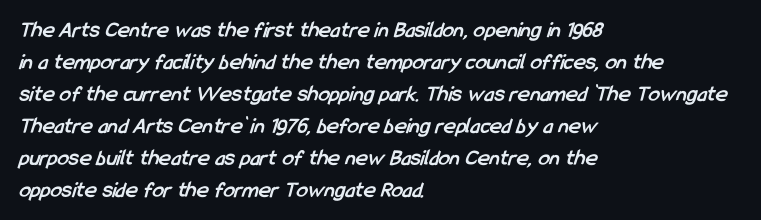
Notice how thick the strokes are: this is what a full bold looks like. One glance says typical: line gaps are just what's usual. Here the glyphs are tracked normally, forming tight word shapes. Glance below the letters and you will spot only blank space. These lines are set flush left with a ragged right edge.
